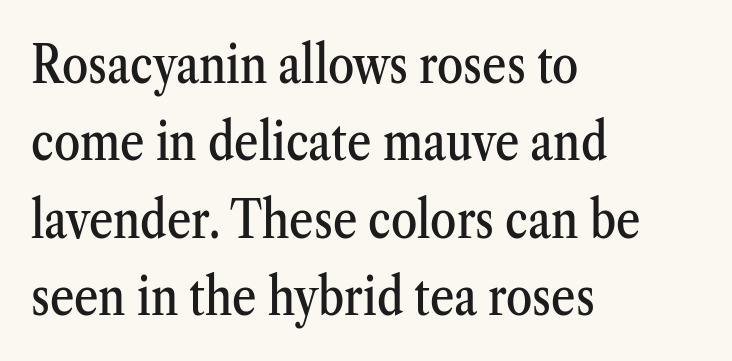
{"serif": "yes", "italic": "no", "width": "condensed", "stroke_contrast": "medium", "x_height": "medium", "monospaced": "no", "underline": "no", "align": "left", "line_spacing": "normal", "line_spacing_ratio": 1.46, "letter_spacing": "normal", "letter_spacing_em": 0.0, "glyph_px": 53}
